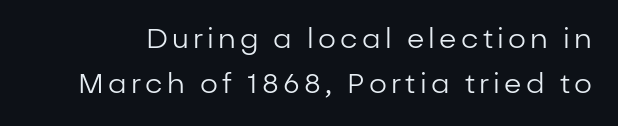
{"serif": "no", "italic": "no", "bold": "no", "weight": "regular", "width": "normal", "stroke_contrast": "low", "x_height": "medium", "monospaced": "no", "underline": "no", "line_spacing": "normal", "line_spacing_ratio": 1.59, "glyph_px": 28}
